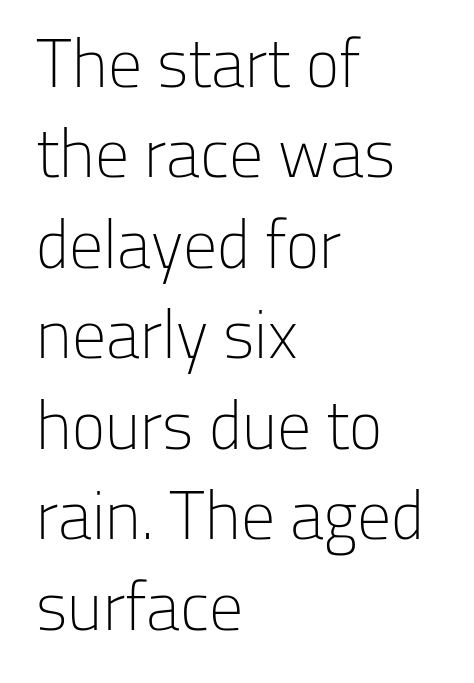
These lines are set flush left with a ragged right edge. Glance below the letters and you will spot only blank space. How are the letters spaced? Ordinarily, with no added tracking. The vertical gap from one line to the next is medium. The axis of the letterforms is exactly vertical. Note: no serifs on the glyphs.
